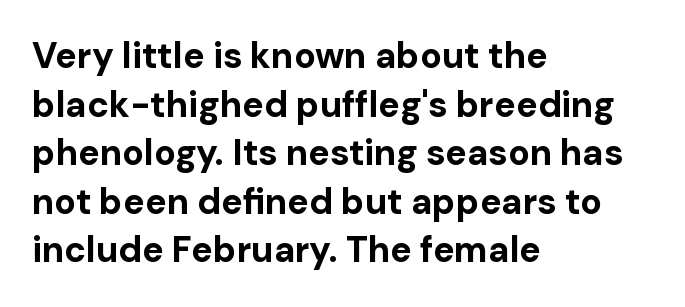
Q: Is the text bold? A: Yes.
Q: Is the text italic (slanted)? A: No, it is upright.
Q: Is the typeface a serif or a sans-serif typeface? A: Sans-serif.
Q: Is the text underlined? A: No.
Q: How is the paragraph aligned? A: Left-aligned.
Q: Is the spacing between letters normal or unusually wide? A: Normal.
Q: Is the spacing between lines tight, normal or loose? A: Normal.
Q: Width (condensed, normal, or wide)? A: Normal.
Q: Stroke contrast? A: Low.
Q: x-height? A: Medium.
Q: Monospaced? A: No.
